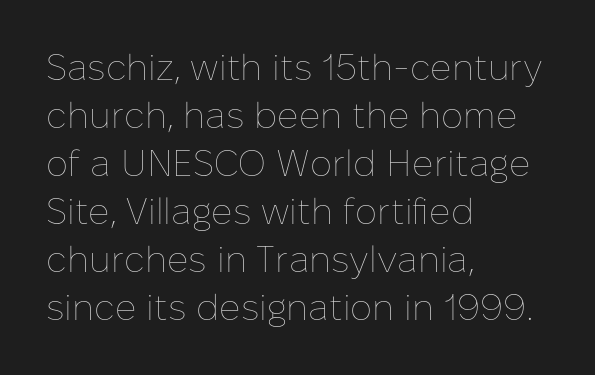
When letters stand straight like this, we call the style roman or upright. Successive baselines arrive at the customary interval. Compared with a centered layout, this one pins lines to the left instead. Each letter keeps its own natural width here, so spacing adapts to shape.
